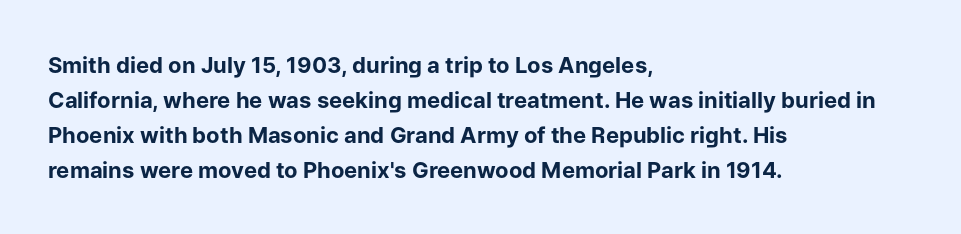
Q: Is the text bold? A: Yes.
Q: Is the text italic (slanted)? A: No, it is upright.
Q: Is the text underlined? A: No.
Q: How is the paragraph aligned? A: Left-aligned.
Q: Is the spacing between letters normal or unusually wide? A: Normal.
Q: Is the spacing between lines tight, normal or loose? A: Normal.
